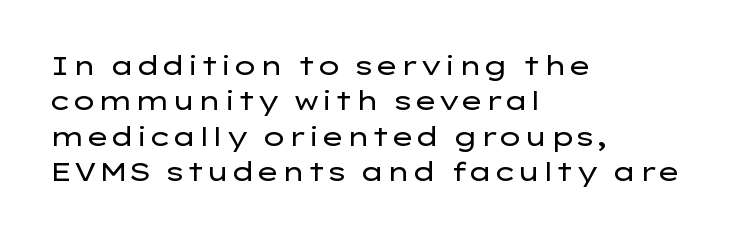
The image shows 26 px text type, upright; set left-aligned, normal line spacing (1.36x), normal letter spacing, not underlined.
